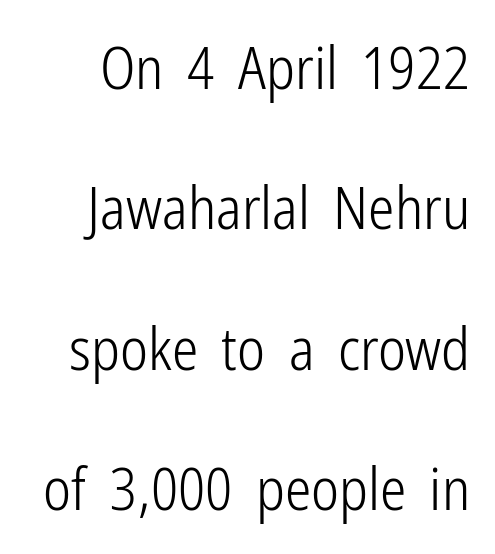
Q: Is the text bold? A: No.
Q: Is the text italic (slanted)? A: No, it is upright.
Q: Is the typeface a serif or a sans-serif typeface? A: Sans-serif.
Q: Is the text underlined? A: No.
Q: Is the spacing between letters normal or unusually wide? A: Normal.
Q: Is the spacing between lines tight, normal or loose? A: Loose.
Q: Width (condensed, normal, or wide)? A: Condensed.
Q: Stroke contrast? A: Low.
Q: x-height? A: Medium.
Q: Monospaced? A: No.
